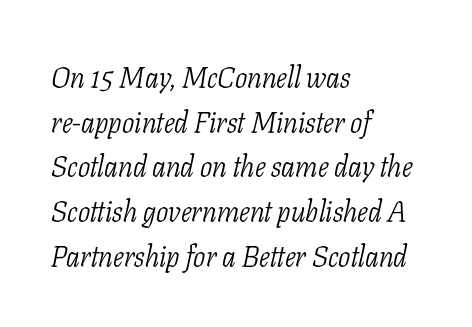
The image shows 29 px light, condensed serif type, italic (leaning right); set left-aligned, normal line spacing (1.54x), normal letter spacing, not underlined; low stroke contrast and a medium x-height.
